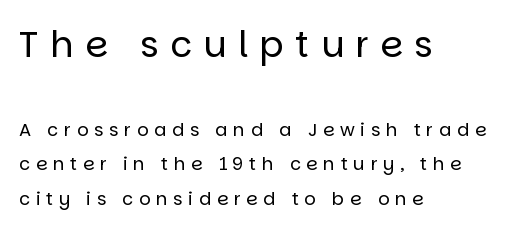
{"serif": "no", "italic": "no", "bold": "no", "weight": "regular", "width": "normal", "stroke_contrast": "low", "x_height": "large", "monospaced": "no", "underline": "no", "align": "left", "line_spacing": "loose", "line_spacing_ratio": 1.92, "letter_spacing": "wide", "letter_spacing_em": 0.32, "larger_block": "first", "size_ratio": 2.0, "glyph_px": 36}
